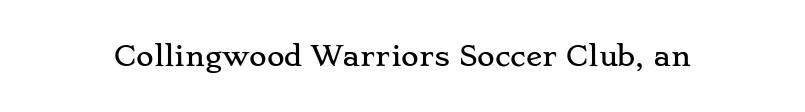
This rendering leaves character spacing at its baseline value. Has an underline been added? It has not. No italicization has been applied; the sample stays upright.
